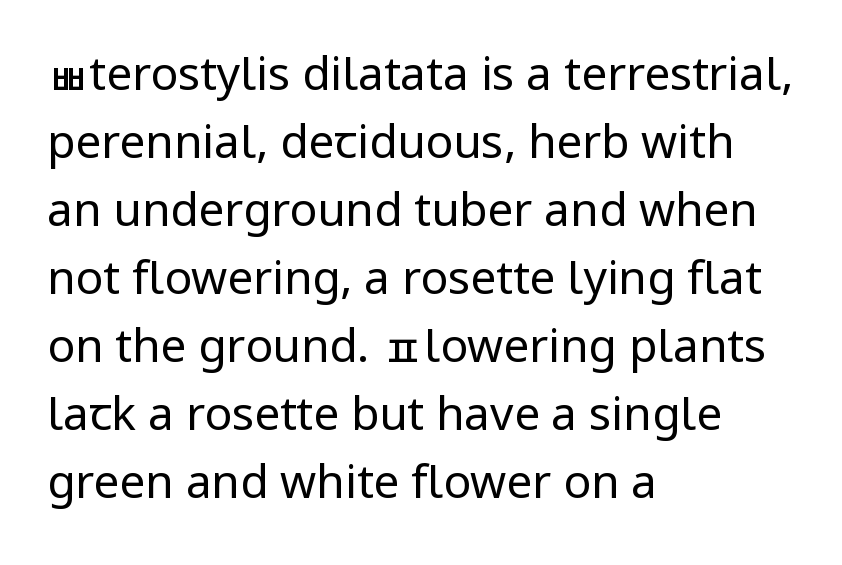
A typesetter would label this face a sans. Italic: no, the glyphs are upright roman. Casual observation: everything's shoved over to the left. A normal amount of white space separates one row of letters from the next. The horizontal fit of the characters is conventional and even. Proportional: the letters do not fall into vertical columns.
